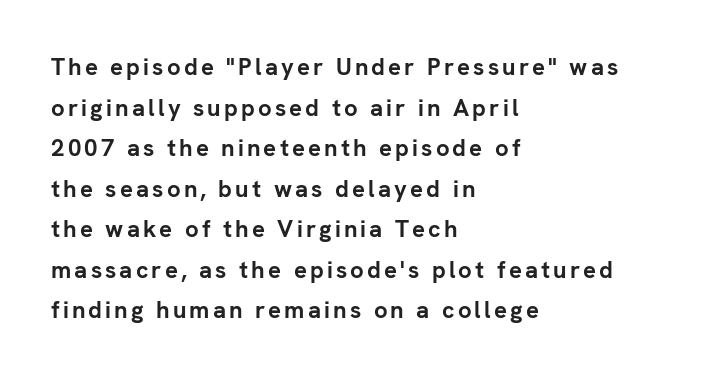
Q: Is the text bold? A: Yes.
Q: Is the text italic (slanted)? A: No, it is upright.
Q: Is the text underlined? A: No.
Q: How is the paragraph aligned? A: Left-aligned.
Q: Is the spacing between lines tight, normal or loose? A: Normal.
